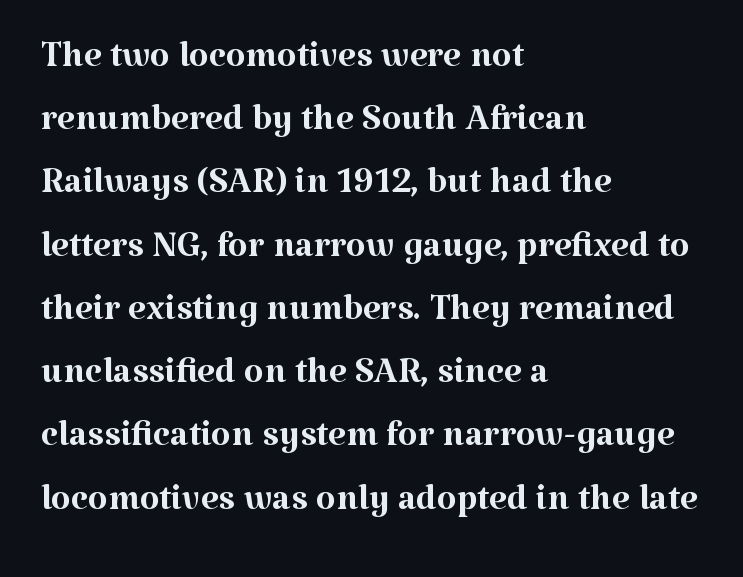
{"serif": "yes", "italic": "no", "bold": "no", "weight": "regular", "width": "normal", "stroke_contrast": "medium", "x_height": "medium", "monospaced": "no", "underline": "no", "align": "left", "line_spacing_ratio": 1.24, "letter_spacing": "normal", "letter_spacing_em": 0.0, "glyph_px": 51}
